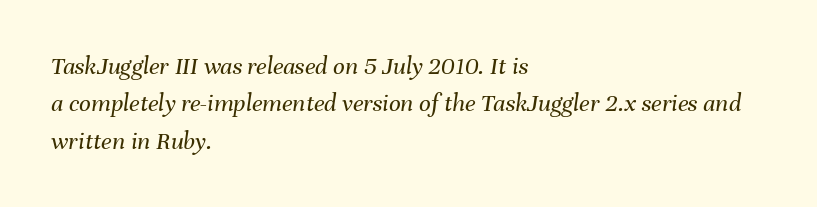
The image shows 26 px text type, italic (leaning right); set left-aligned, normal line spacing (1.44x), normal letter spacing, not underlined.
